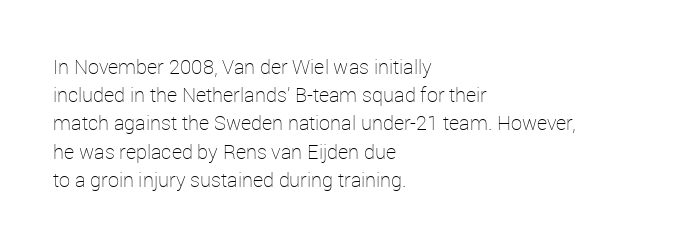
Q: Is the text bold? A: No.
Q: Is the text italic (slanted)? A: No, it is upright.
Q: Is the text underlined? A: No.
Q: How is the paragraph aligned? A: Left-aligned.
Q: Is the spacing between letters normal or unusually wide? A: Normal.
Q: Is the spacing between lines tight, normal or loose? A: Normal.
